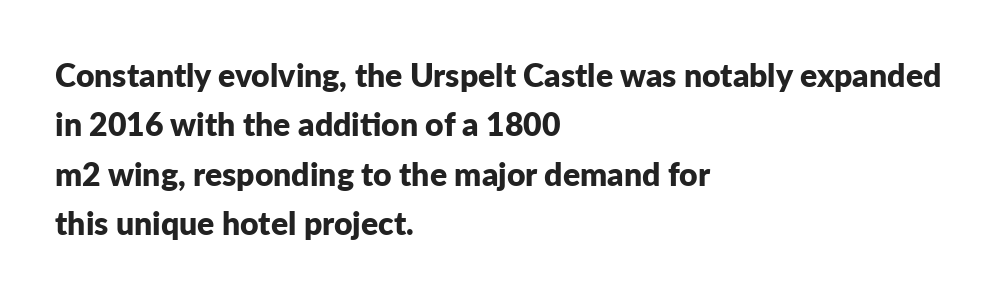
Q: Is the text bold? A: Yes.
Q: Is the text italic (slanted)? A: No, it is upright.
Q: Is the typeface a serif or a sans-serif typeface? A: Sans-serif.
Q: Is the text underlined? A: No.
Q: How is the paragraph aligned? A: Left-aligned.
Q: Is the spacing between letters normal or unusually wide? A: Normal.
Q: Is the spacing between lines tight, normal or loose? A: Normal.
Q: Width (condensed, normal, or wide)? A: Normal.
Q: Stroke contrast? A: Low.
Q: x-height? A: Medium.
Q: Monospaced? A: No.
